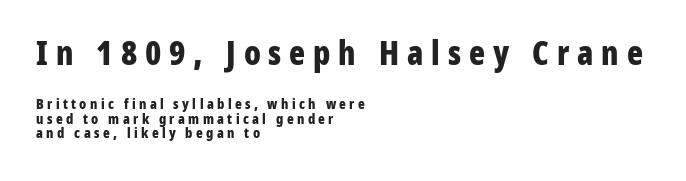
You could not count columns in this text — the font is proportionally spaced. Nope, not italic — everything's standing straight. Letterform terminals end flat and unadorned throughout the passage. Decoration check: the copy has no underline. Compared with a centered layout, this one pins lines to the left instead.
